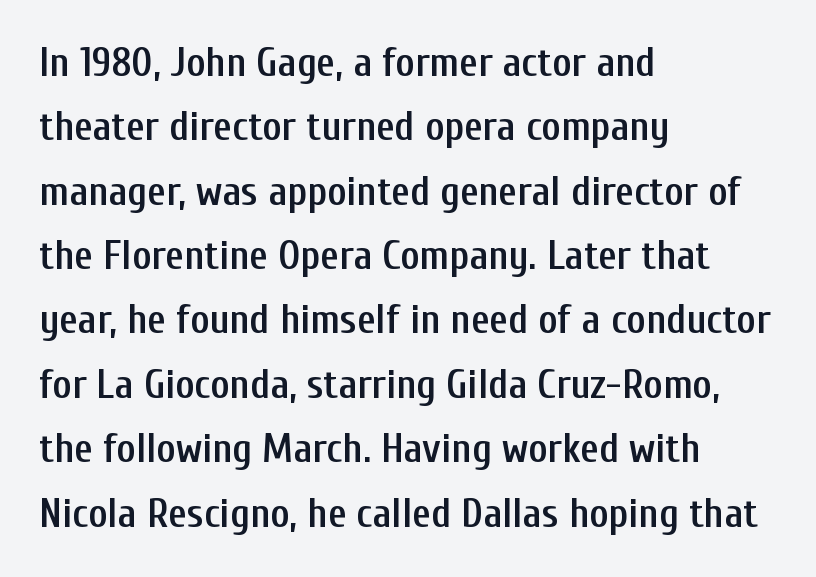
{"serif": "no", "italic": "no", "bold": "semi", "weight": "semibold", "width": "condensed", "stroke_contrast": "low", "x_height": "medium", "monospaced": "no", "underline": "no", "align": "left", "line_spacing": "normal", "line_spacing_ratio": 1.57, "letter_spacing": "normal", "letter_spacing_em": 0.0, "glyph_px": 41}
